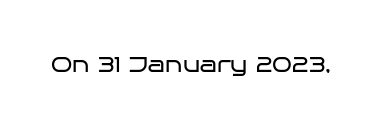
{"italic": "no", "bold": "no", "underline": "no", "letter_spacing": "normal", "letter_spacing_em": 0.0, "glyph_px": 22}
